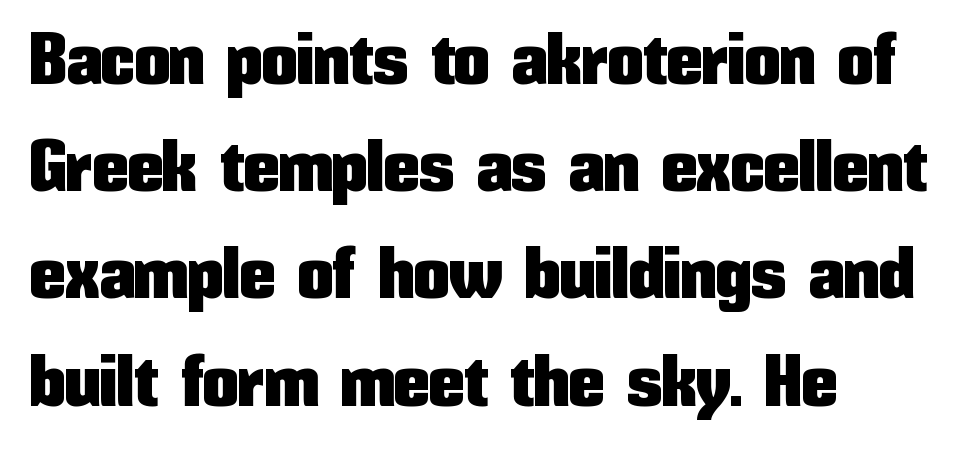
The image shows 71 px condensed sans-serif type, upright; set left-aligned, normal line spacing (1.51x), normal letter spacing, not underlined; low stroke contrast and a medium x-height.
